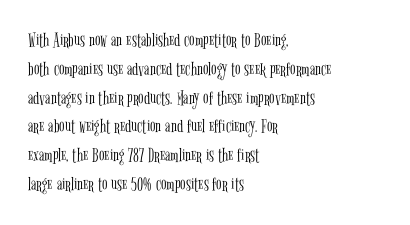
{"italic": "no", "bold": "no", "underline": "no", "align": "left", "line_spacing": "normal", "line_spacing_ratio": 1.44, "letter_spacing": "normal", "letter_spacing_em": 0.0, "glyph_px": 20}
